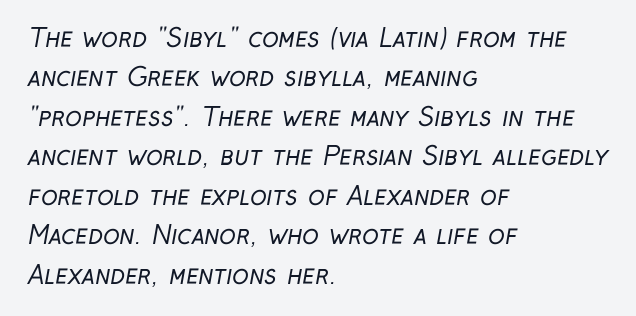
The image shows 25 px text type; set left-aligned, normal line spacing (1.58x), normal letter spacing, not underlined.
